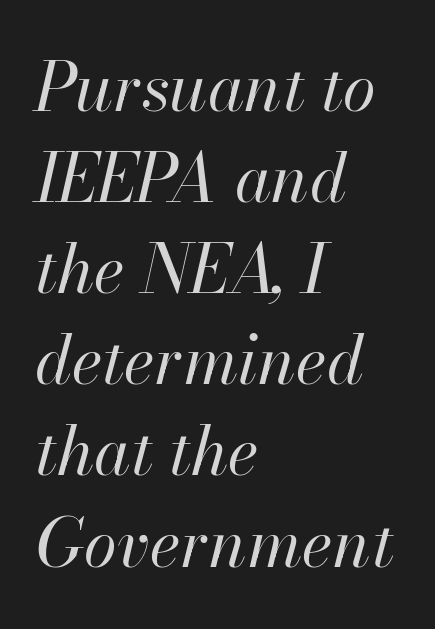
A clean baseline with only descenders dipping below it. Quick note: italic. Casual observation: everything's shoved over to the left. A light-to-regular cut is what we see here.
